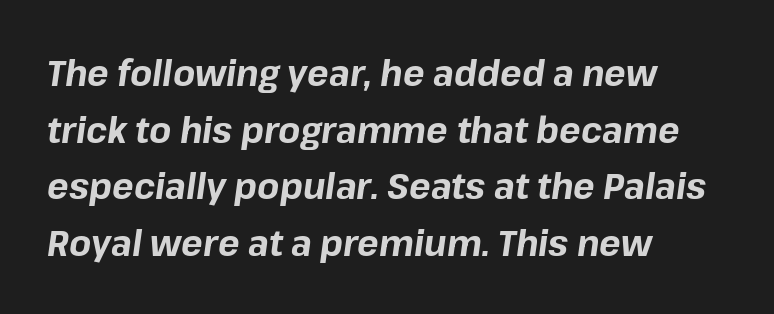
Q: Is the text bold? A: Yes.
Q: Is the text italic (slanted)? A: Yes, it leans right by about 8 degrees.
Q: Is the text underlined? A: No.
Q: How is the paragraph aligned? A: Left-aligned.
Q: Is the spacing between letters normal or unusually wide? A: Normal.
Q: Is the spacing between lines tight, normal or loose? A: Normal.
Q: Width (condensed, normal, or wide)? A: Normal.
Q: Stroke contrast? A: Low.
Q: x-height? A: Medium.
Q: Monospaced? A: No.
